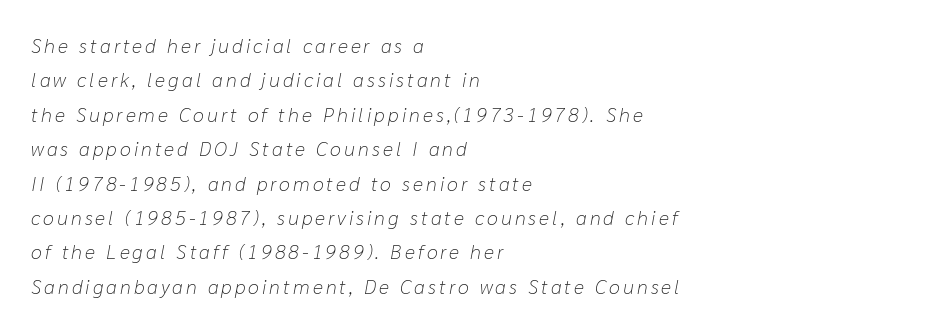
{"italic": "yes", "lean": "right", "slant_degrees": 10, "bold": "no", "underline": "no", "align": "left", "line_spacing_ratio": 1.72, "glyph_px": 20}
